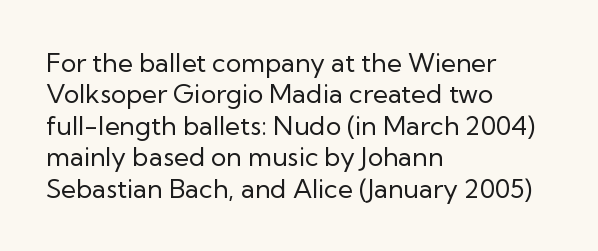
{"italic": "no", "bold": "no", "underline": "no", "align": "left", "line_spacing_ratio": 1.21, "letter_spacing": "normal", "letter_spacing_em": 0.0, "glyph_px": 26}
